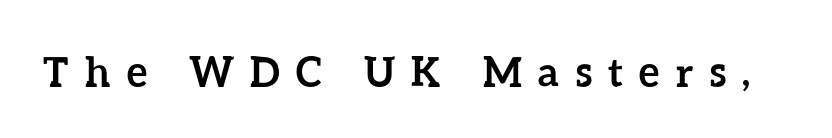
Q: Is the text bold? A: Yes.
Q: Is the text italic (slanted)? A: No, it is upright.
Q: Is the text underlined? A: No.
Q: Is the spacing between letters normal or unusually wide? A: Unusually wide.
Q: Width (condensed, normal, or wide)? A: Normal.
Q: Stroke contrast? A: Low.
Q: x-height? A: Medium.
Q: Monospaced? A: No.
